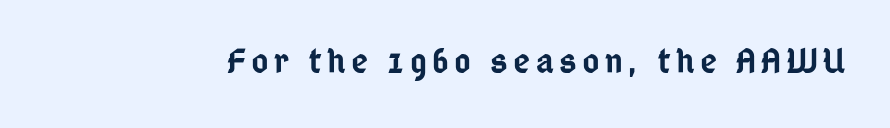
The image shows 37 px semibold, condensed sans-serif type, upright; set not underlined; low stroke contrast and a medium x-height.
